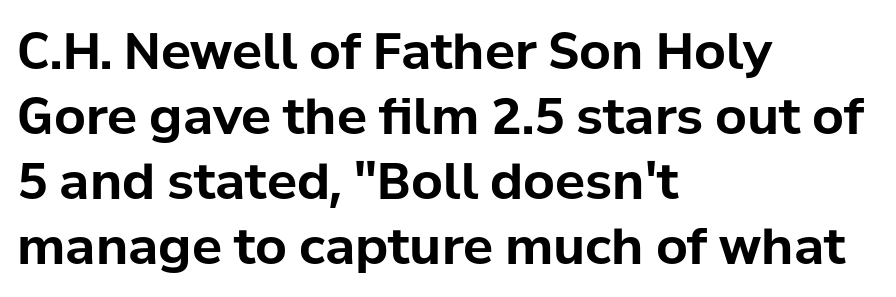
{"serif": "no", "italic": "no", "bold": "yes", "weight": "bold", "width": "normal", "stroke_contrast": "low", "x_height": "medium", "monospaced": "no", "underline": "no", "align": "left", "line_spacing": "normal", "line_spacing_ratio": 1.3, "letter_spacing": "normal", "letter_spacing_em": 0.0, "glyph_px": 50}
